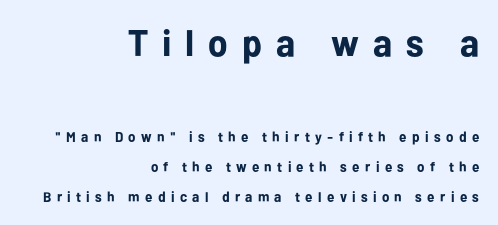
This sample has the flowing, uneven cadence of proportional lettering. The vertical gap from one line to the next is large. Pretty heavy lettering here — definitely bold. Characters follow at a spacing far wider than the type designer built in.
